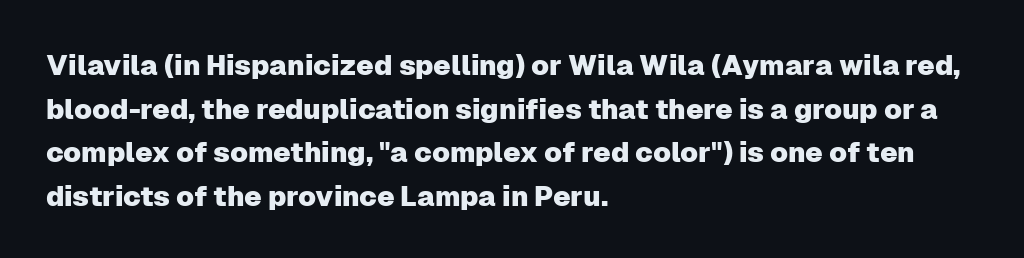
Q: Is the text italic (slanted)? A: No, it is upright.
Q: Is the typeface a serif or a sans-serif typeface? A: Sans-serif.
Q: Is the text underlined? A: No.
Q: How is the paragraph aligned? A: Left-aligned.
Q: Is the spacing between letters normal or unusually wide? A: Normal.
Q: Is the spacing between lines tight, normal or loose? A: Normal.
Q: Width (condensed, normal, or wide)? A: Normal.
Q: Stroke contrast? A: Low.
Q: x-height? A: Medium.
Q: Monospaced? A: No.
